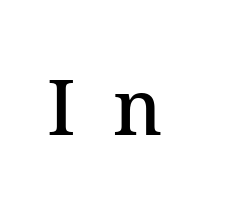
{"serif": "yes", "italic": "no", "bold": "semi", "weight": "semibold", "width": "normal", "stroke_contrast": "medium", "x_height": "medium", "monospaced": "no", "underline": "no", "letter_spacing": "wide", "letter_spacing_em": 0.49, "glyph_px": 76}
